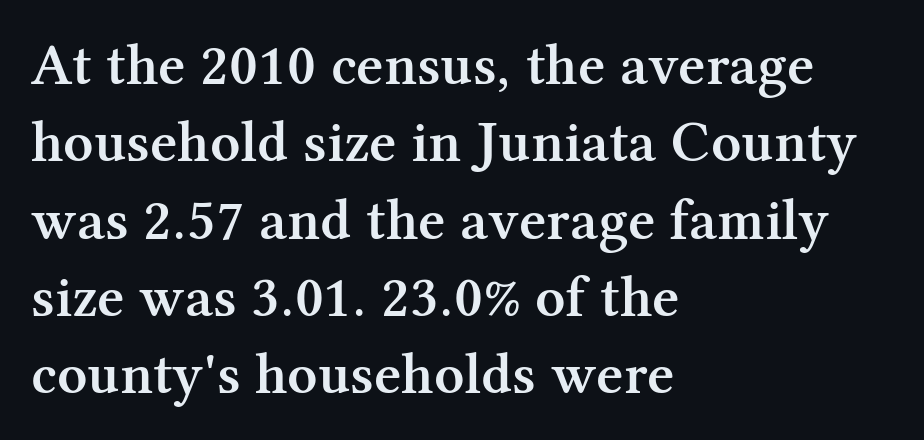
Q: Is the text bold? A: Semi-bold.
Q: Is the text italic (slanted)? A: No, it is upright.
Q: Is the typeface a serif or a sans-serif typeface? A: Serif.
Q: Is the text underlined? A: No.
Q: How is the paragraph aligned? A: Left-aligned.
Q: Is the spacing between letters normal or unusually wide? A: Normal.
Q: Is the spacing between lines tight, normal or loose? A: Normal.
Q: Width (condensed, normal, or wide)? A: Normal.
Q: Stroke contrast? A: Medium.
Q: x-height? A: Medium.
Q: Monospaced? A: No.
